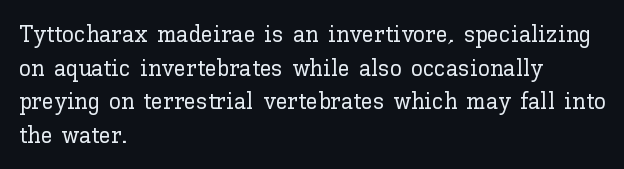
{"italic": "no", "underline": "no", "align": "left", "line_spacing": "normal", "line_spacing_ratio": 1.4, "letter_spacing": "normal", "letter_spacing_em": 0.0, "glyph_px": 24}
